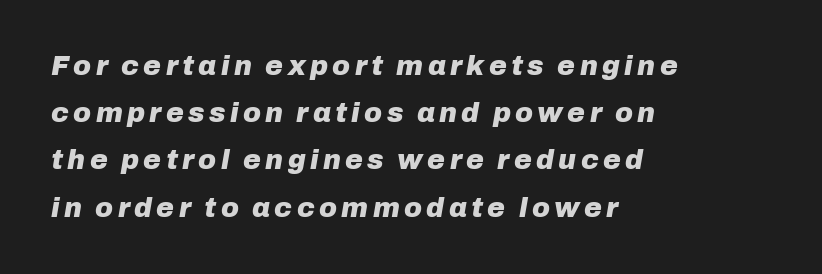
The letters are slanted; this is an italic face. Horizontal alignment here is leftward, the default for most running prose. The specimen omits any rule beneath the text block's lines. The glyphs have the mass of a bold cut.
